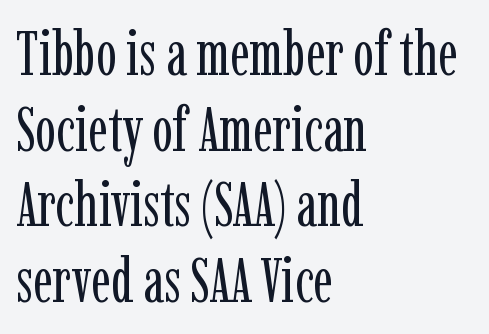
The image shows 62 px regular-weight, condensed serif type, upright; set left-aligned, line spacing 1.22x, normal letter spacing, not underlined; low stroke contrast and a medium x-height.
